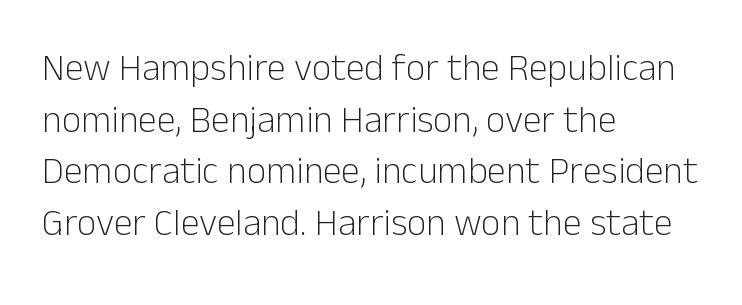
The image shows 38 px light sans-serif type, upright; set left-aligned, normal line spacing (1.36x), normal letter spacing, not underlined; low stroke contrast and a medium x-height.
